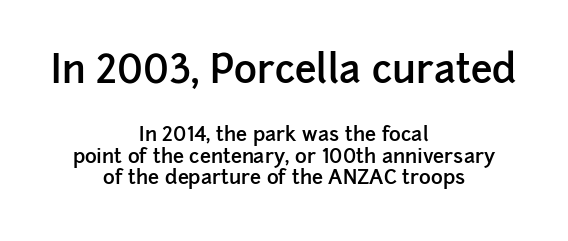
Q: Is the text bold? A: Semi-bold.
Q: Is the text italic (slanted)? A: No, it is upright.
Q: Is the typeface a serif or a sans-serif typeface? A: Sans-serif.
Q: Is the text underlined? A: No.
Q: How is the paragraph aligned? A: Centered.
Q: Is the spacing between letters normal or unusually wide? A: Normal.
Q: Is the spacing between lines tight, normal or loose? A: Tight.
Q: Which block of text is set in a larger size, the first (top) or the second (bottom)? A: The first (top) one.
Q: Width (condensed, normal, or wide)? A: Normal.
Q: Stroke contrast? A: Low.
Q: x-height? A: Medium.
Q: Monospaced? A: No.
